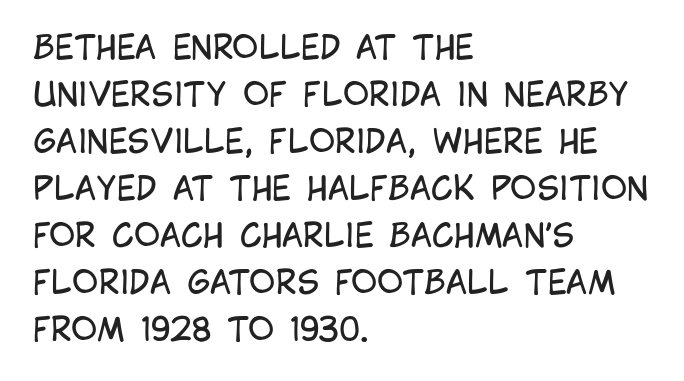
{"serif": "no", "italic": "no", "bold": "no", "weight": "regular", "width": "condensed", "stroke_contrast": "low", "x_height": "large", "monospaced": "no", "underline": "no", "align": "left", "line_spacing": "normal", "line_spacing_ratio": 1.47, "letter_spacing": "normal", "letter_spacing_em": 0.0, "glyph_px": 32}
